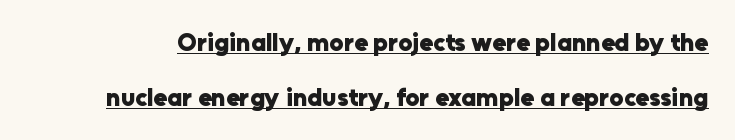
This is heavy type, rendered in bold. Does extra space separate the letters? No, they use regular spacing. Leading is clearly above the norm, producing a sparse column. Beneath each row of characters lies a ruled line. A roman cut, with each character standing at attention.
